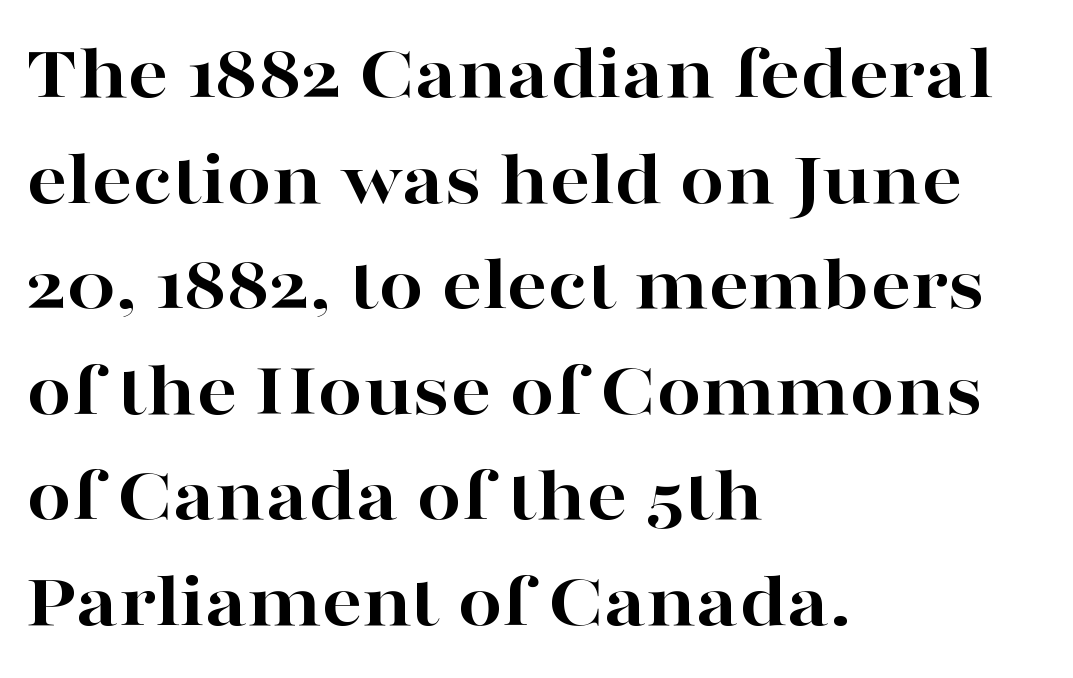
{"serif": "yes", "italic": "no", "bold": "yes", "weight": "bold", "width": "wide", "stroke_contrast": "high", "x_height": "medium", "monospaced": "no", "underline": "no", "align": "left", "line_spacing": "normal", "line_spacing_ratio": 1.32, "letter_spacing": "normal", "letter_spacing_em": 0.0, "glyph_px": 80}
